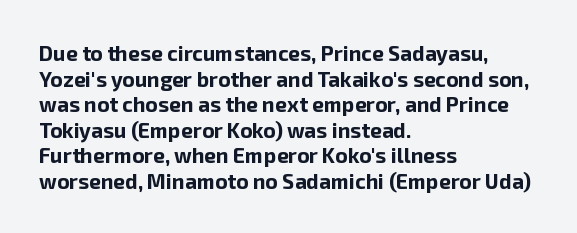
Q: Is the text bold? A: Yes.
Q: Is the text italic (slanted)? A: No, it is upright.
Q: Is the text underlined? A: No.
Q: How is the paragraph aligned? A: Left-aligned.
Q: Is the spacing between letters normal or unusually wide? A: Normal.
